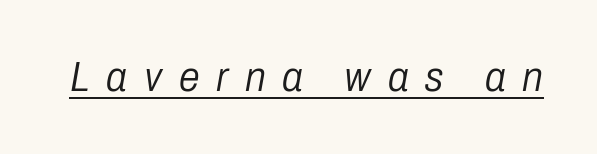
The image shows 42 px light, condensed type, italic (leaning right); set unusually wide letter spacing (+0.4 em), underlined; low stroke contrast and a medium x-height.
